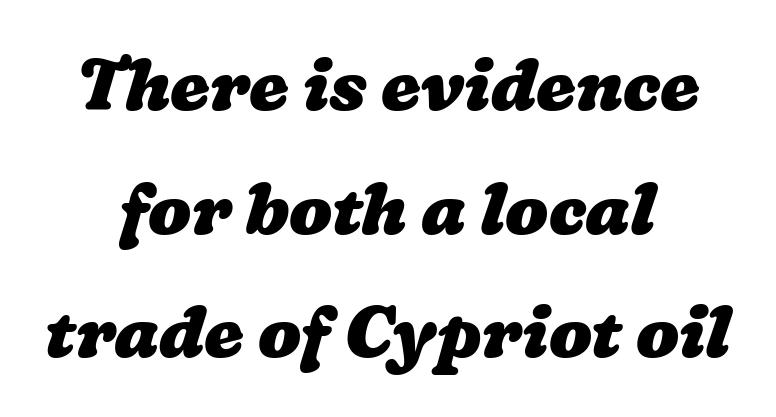
Q: Is the text bold? A: Yes.
Q: Is the text underlined? A: No.
Q: How is the paragraph aligned? A: Centered.
Q: Is the spacing between letters normal or unusually wide? A: Normal.
Q: Width (condensed, normal, or wide)? A: Wide.
Q: Stroke contrast? A: Low.
Q: x-height? A: Medium.
Q: Monospaced? A: No.
